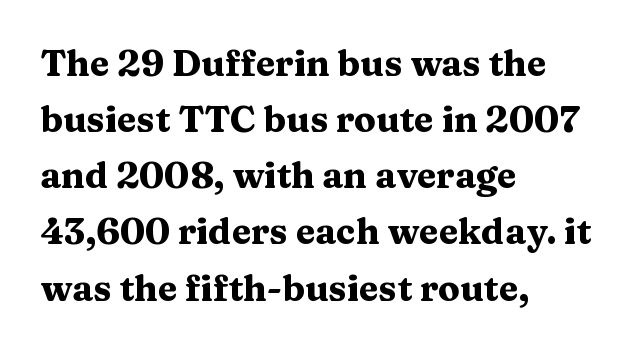
Q: Is the text bold? A: Yes.
Q: Is the text italic (slanted)? A: No, it is upright.
Q: Is the typeface a serif or a sans-serif typeface? A: Serif.
Q: Is the text underlined? A: No.
Q: How is the paragraph aligned? A: Left-aligned.
Q: Is the spacing between letters normal or unusually wide? A: Normal.
Q: Is the spacing between lines tight, normal or loose? A: Normal.
Q: Width (condensed, normal, or wide)? A: Wide.
Q: Stroke contrast? A: Medium.
Q: x-height? A: Medium.
Q: Monospaced? A: No.
